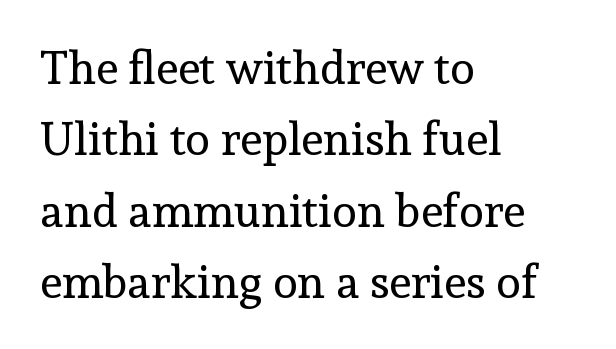
The passage shown is typed in a proportional face where columns would drift. Layout note: lines flush left. Successive baselines arrive at the customary interval. Letterform terminals end in serifs throughout the passage. Decoration check: the copy has no underline. Standard letterfit; no display-style spreading of the glyphs.
